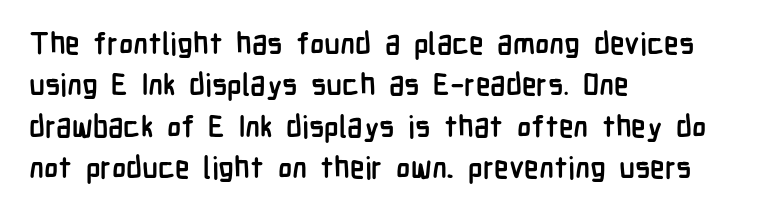
{"serif": "no", "italic": "no", "bold": "yes", "weight": "semibold", "width": "condensed", "stroke_contrast": "low", "x_height": "medium", "monospaced": "no", "underline": "no", "align": "left", "line_spacing": "normal", "line_spacing_ratio": 1.38, "letter_spacing": "normal", "letter_spacing_em": 0.0, "glyph_px": 30}
